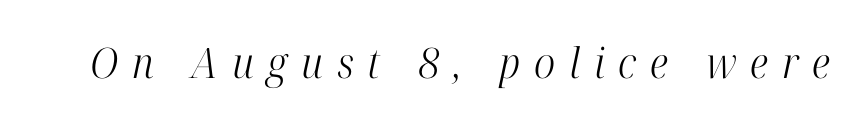
{"serif": "yes", "italic": "yes", "lean": "right", "slant_degrees": 12, "bold": "no", "weight": "light", "width": "condensed", "stroke_contrast": "high", "x_height": "medium", "monospaced": "no", "underline": "no", "letter_spacing": "wide", "letter_spacing_em": 0.33, "glyph_px": 42}
